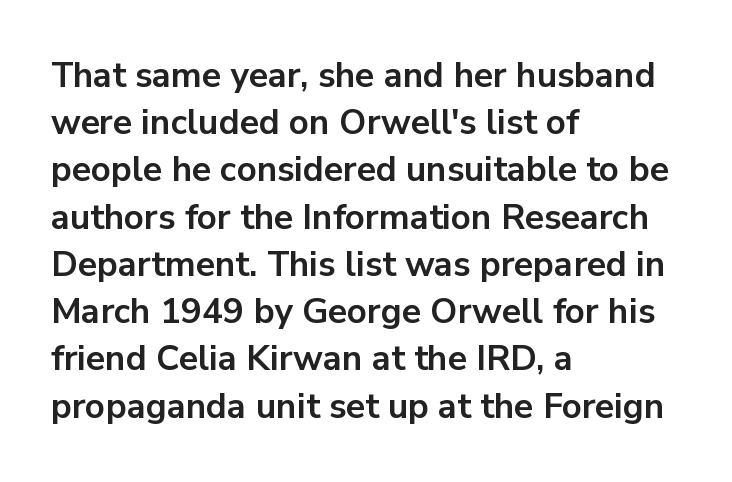
Q: Is the text bold? A: Yes.
Q: Is the text italic (slanted)? A: No, it is upright.
Q: Is the typeface a serif or a sans-serif typeface? A: Sans-serif.
Q: Is the text underlined? A: No.
Q: How is the paragraph aligned? A: Left-aligned.
Q: Is the spacing between letters normal or unusually wide? A: Normal.
Q: Is the spacing between lines tight, normal or loose? A: Normal.
Q: Width (condensed, normal, or wide)? A: Normal.
Q: Stroke contrast? A: Low.
Q: x-height? A: Medium.
Q: Monospaced? A: No.
